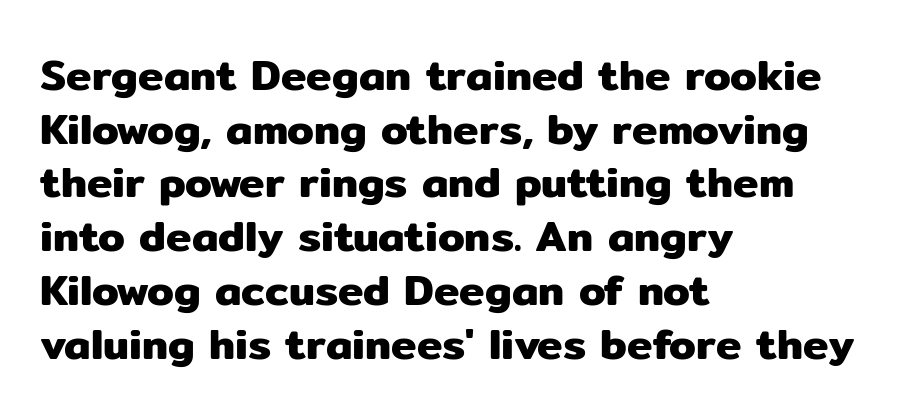
This block has exactly the height ordinary leading produces. Regarding serifs, this sample does without them. This is roman type, the default non-slanted kind. Only glyphs here, with clear space below each row.
